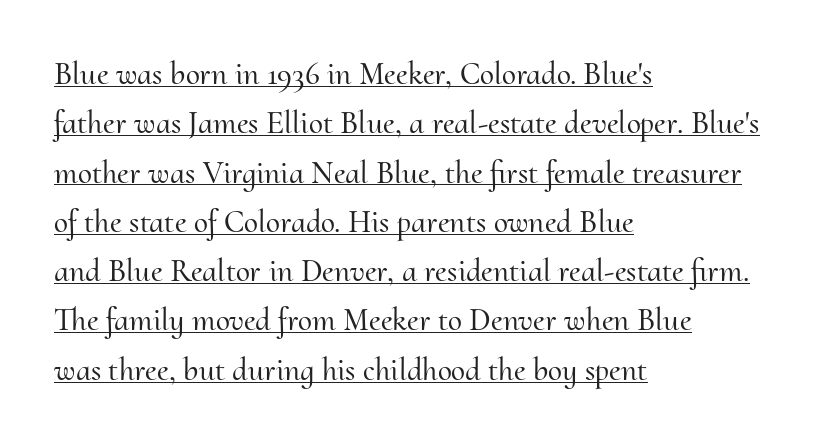
To sum up the face: it has serifs. Is this a fixed-width face? No — the glyphs have proportional, varying widths. Has an underline been added? It has. Posture: straight, roman, zero tilt.
